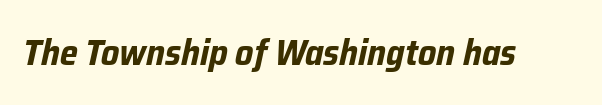
Q: Is the text bold? A: Yes.
Q: Is the text italic (slanted)? A: Yes, it leans right by about 12 degrees.
Q: Is the text underlined? A: No.
Q: Is the spacing between letters normal or unusually wide? A: Normal.
Q: Width (condensed, normal, or wide)? A: Condensed.
Q: Stroke contrast? A: Low.
Q: x-height? A: Medium.
Q: Monospaced? A: No.
